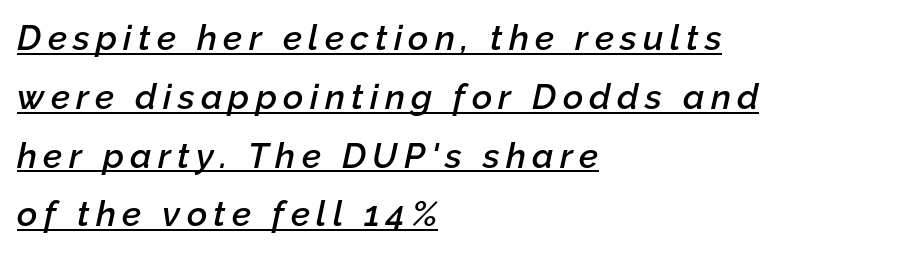
The passage shown stacks its lines at a standard gap. Line beginnings align vertically; line endings do not. Firm but not heavy-handed strokes: this text is semibold. Think of a printed novel: that variable character pitch is what you see here.
